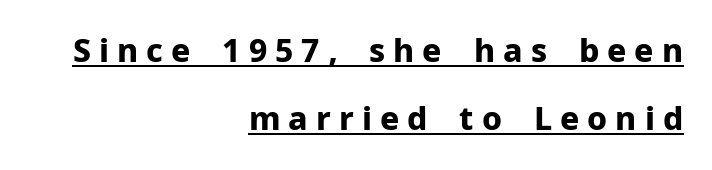
Q: Is the text bold? A: Yes.
Q: Is the text italic (slanted)? A: No, it is upright.
Q: Is the typeface a serif or a sans-serif typeface? A: Sans-serif.
Q: Is the text underlined? A: Yes.
Q: How is the paragraph aligned? A: Right-aligned.
Q: Is the spacing between letters normal or unusually wide? A: Unusually wide.
Q: Is the spacing between lines tight, normal or loose? A: Loose.
Q: Width (condensed, normal, or wide)? A: Normal.
Q: Stroke contrast? A: Low.
Q: x-height? A: Medium.
Q: Monospaced? A: No.
